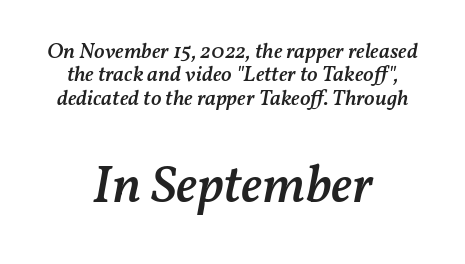
{"italic": "yes", "lean": "right", "slant_degrees": 11, "bold": "semi", "weight": "semibold", "width": "normal", "stroke_contrast": "medium", "x_height": "medium", "monospaced": "no", "underline": "no", "align": "center", "line_spacing": "tight", "line_spacing_ratio": 1.06, "letter_spacing": "normal", "letter_spacing_em": 0.0, "larger_block": "second", "size_ratio": 2.45, "glyph_px": 54}
